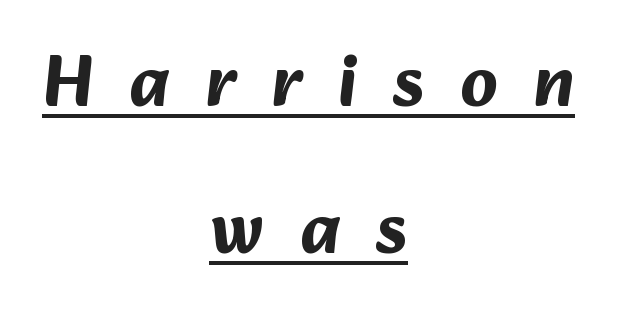
Q: Is the text bold? A: Yes.
Q: Is the typeface a serif or a sans-serif typeface? A: Sans-serif.
Q: Is the text underlined? A: Yes.
Q: How is the paragraph aligned? A: Centered.
Q: Is the spacing between letters normal or unusually wide? A: Unusually wide.
Q: Is the spacing between lines tight, normal or loose? A: Loose.
Q: Width (condensed, normal, or wide)? A: Normal.
Q: Stroke contrast? A: Medium.
Q: x-height? A: Medium.
Q: Monospaced? A: No.
